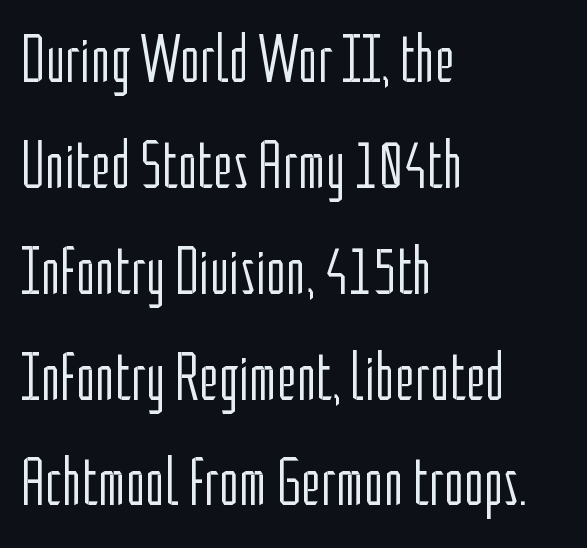
Q: Is the text bold? A: No.
Q: Is the text italic (slanted)? A: No, it is upright.
Q: Is the typeface a serif or a sans-serif typeface? A: Sans-serif.
Q: Is the text underlined? A: No.
Q: How is the paragraph aligned? A: Left-aligned.
Q: Is the spacing between letters normal or unusually wide? A: Normal.
Q: Is the spacing between lines tight, normal or loose? A: Normal.
Q: Width (condensed, normal, or wide)? A: Condensed.
Q: Stroke contrast? A: Low.
Q: x-height? A: Medium.
Q: Monospaced? A: No.
